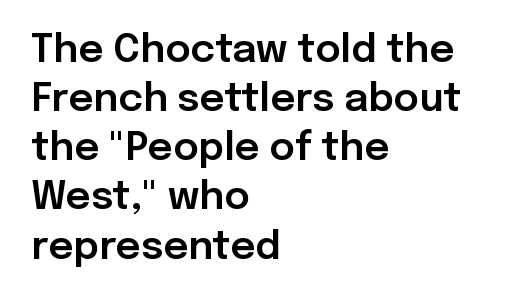
Q: Is the text italic (slanted)? A: No, it is upright.
Q: Is the typeface a serif or a sans-serif typeface? A: Sans-serif.
Q: Is the text underlined? A: No.
Q: How is the paragraph aligned? A: Left-aligned.
Q: Is the spacing between letters normal or unusually wide? A: Normal.
Q: Is the spacing between lines tight, normal or loose? A: Normal.
Q: Width (condensed, normal, or wide)? A: Normal.
Q: Stroke contrast? A: Low.
Q: x-height? A: Medium.
Q: Monospaced? A: No.
